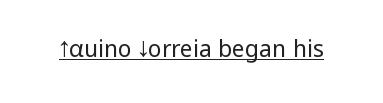
{"italic": "no", "bold": "no", "underline": "yes", "letter_spacing": "normal", "letter_spacing_em": 0.0, "glyph_px": 23}
